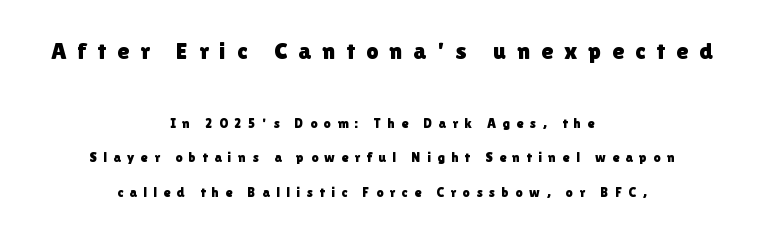
{"italic": "no", "underline": "no", "align": "center", "line_spacing": "loose", "line_spacing_ratio": 2.48, "letter_spacing": "wide", "letter_spacing_em": 0.46, "larger_block": "first", "size_ratio": 1.71, "glyph_px": 24}
